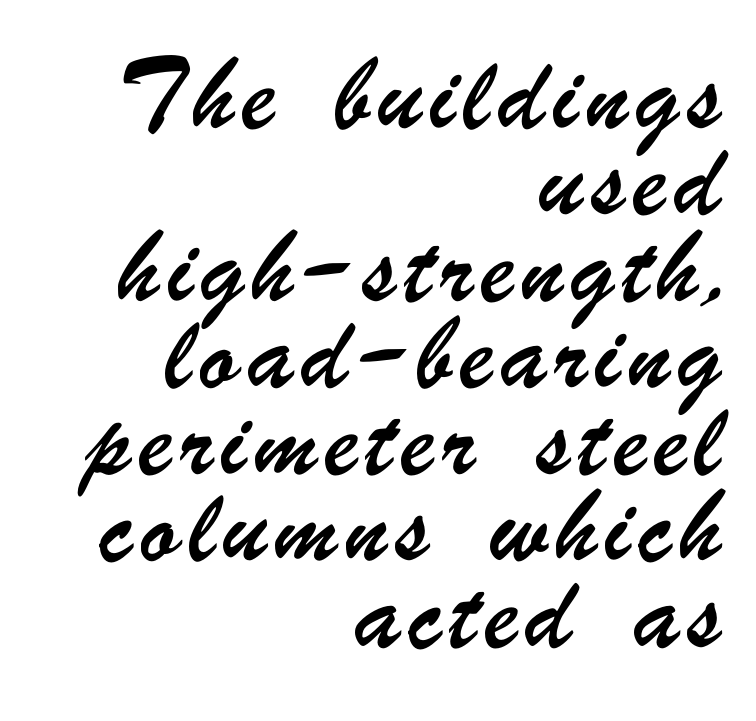
The glyphs in this specimen are sans serif. Each letter keeps its own natural width here, so spacing adapts to shape. Line ends are locked; line starts wander. Clear beneath every line of the passage.
